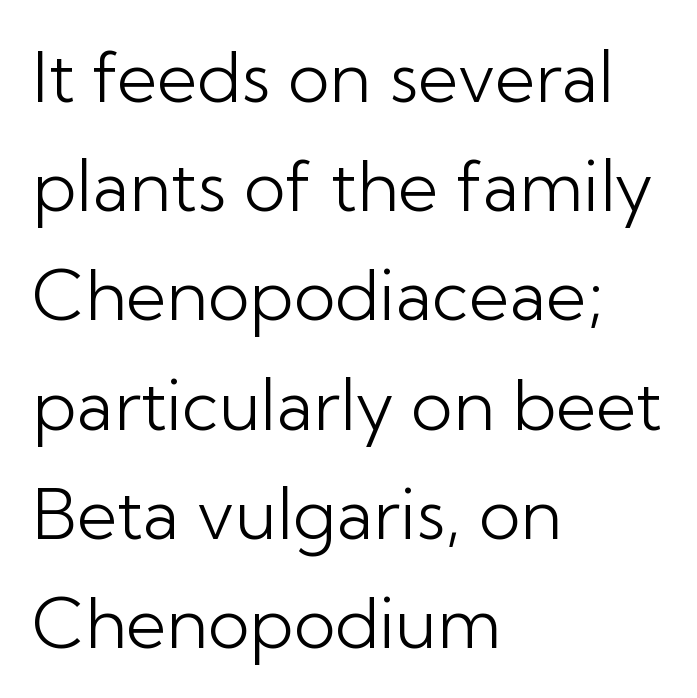
The image shows 70 px light sans-serif type, upright; set left-aligned, normal line spacing (1.56x), normal letter spacing, not underlined; low stroke contrast and a medium x-height.
